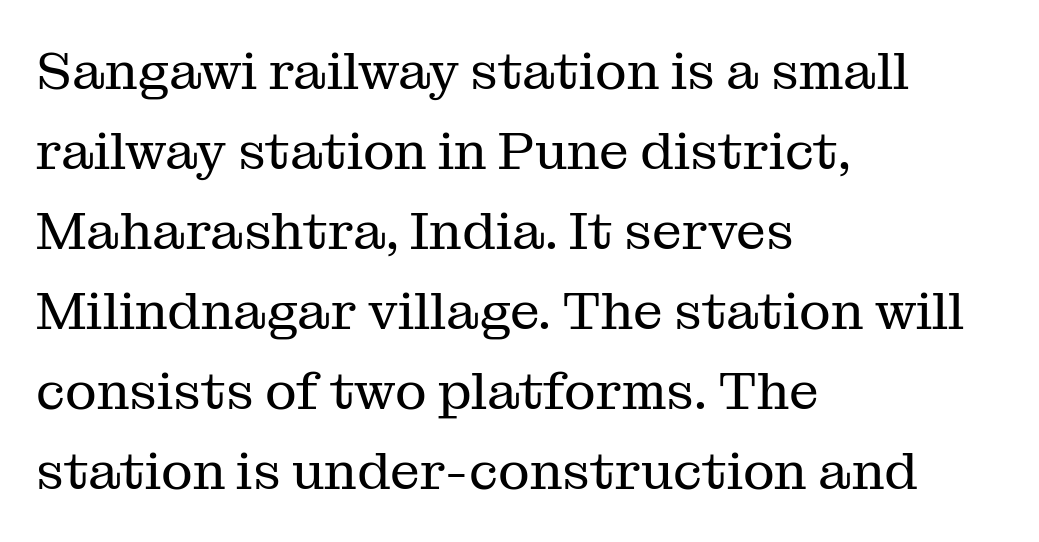
The image shows 53 px regular-weight serif type, upright; set left-aligned, normal line spacing (1.51x), normal letter spacing, not underlined; medium stroke contrast and a medium x-height.
